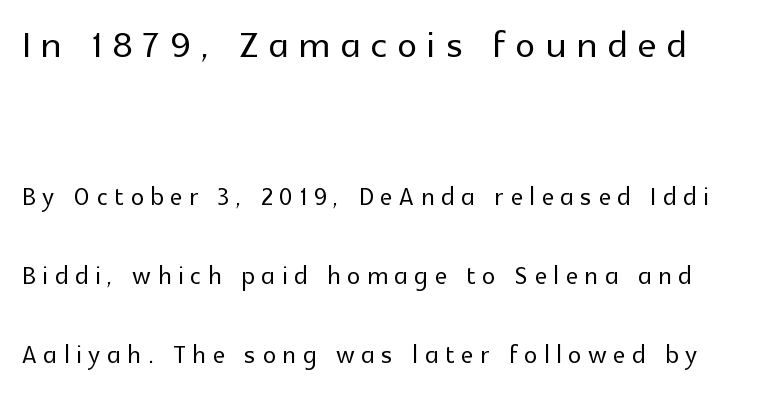
Type size steps down from the first block to the second. Descender tails drop into unmarked territory. Whoever set this chose breathing room over compactness in the vertical rhythm. I'd call this a sans setting — the letters go barefoot.
